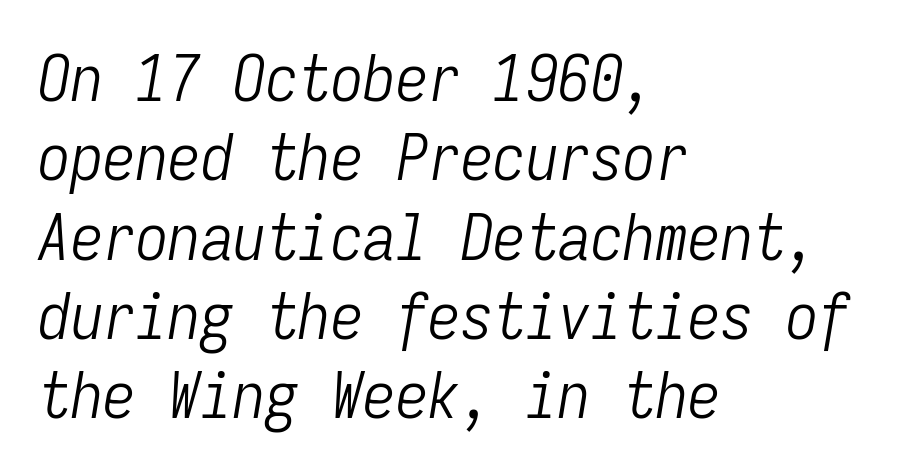
Q: Is the text bold? A: No.
Q: Is the text italic (slanted)? A: Yes, it leans right by about 9 degrees.
Q: Is the text underlined? A: No.
Q: How is the paragraph aligned? A: Left-aligned.
Q: Is the spacing between letters normal or unusually wide? A: Normal.
Q: Width (condensed, normal, or wide)? A: Condensed.
Q: Stroke contrast? A: Low.
Q: x-height? A: Medium.
Q: Monospaced? A: Yes.
